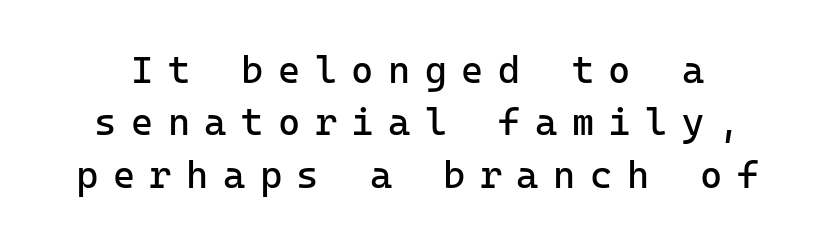
{"serif": "no", "italic": "no", "bold": "no", "weight": "regular", "width": "normal", "stroke_contrast": "low", "x_height": "medium", "underline": "no", "line_spacing": "normal", "line_spacing_ratio": 1.38, "letter_spacing": "wide", "letter_spacing_em": 0.38, "glyph_px": 38}
